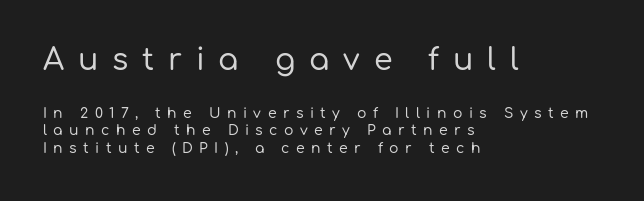
Q: Is the text italic (slanted)? A: No, it is upright.
Q: Is the typeface a serif or a sans-serif typeface? A: Sans-serif.
Q: Is the text underlined? A: No.
Q: How is the paragraph aligned? A: Left-aligned.
Q: Is the spacing between letters normal or unusually wide? A: Unusually wide.
Q: Is the spacing between lines tight, normal or loose? A: Normal.
Q: Which block of text is set in a larger size, the first (top) or the second (bottom)? A: The first (top) one.
Q: Width (condensed, normal, or wide)? A: Normal.
Q: Stroke contrast? A: Low.
Q: x-height? A: Medium.
Q: Monospaced? A: No.
